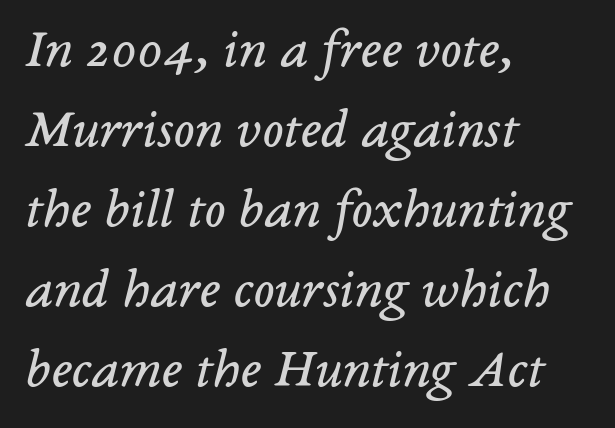
Q: Is the text bold? A: No.
Q: Is the text italic (slanted)? A: Yes, it leans right by about 14 degrees.
Q: Is the typeface a serif or a sans-serif typeface? A: Serif.
Q: Is the text underlined? A: No.
Q: How is the paragraph aligned? A: Left-aligned.
Q: Is the spacing between letters normal or unusually wide? A: Normal.
Q: Is the spacing between lines tight, normal or loose? A: Normal.
Q: Width (condensed, normal, or wide)? A: Normal.
Q: Stroke contrast? A: Low.
Q: x-height? A: Medium.
Q: Monospaced? A: No.
